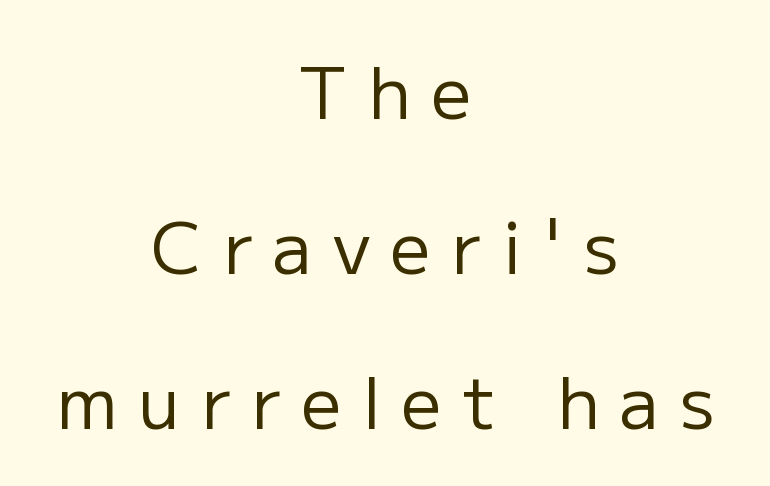
Bold? No — there's no thickening of the strokes. Short note: letters widely spaced. How would I describe the line gaps? Wide and relaxed. Posture: straight, roman, zero tilt.
